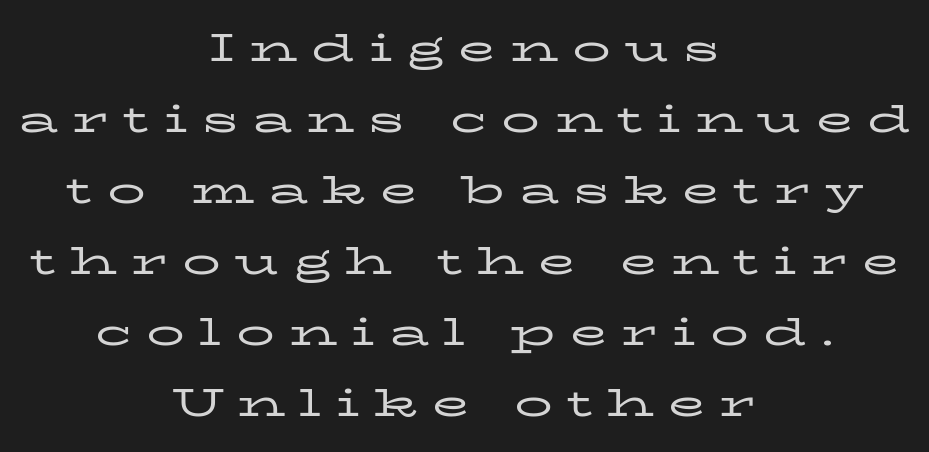
Is there any slant? The stems are plumb. The typeface chosen for these lines features serifs. No word sits above an underline. These lines stack symmetrically, like a column narrowing and widening about its center.
